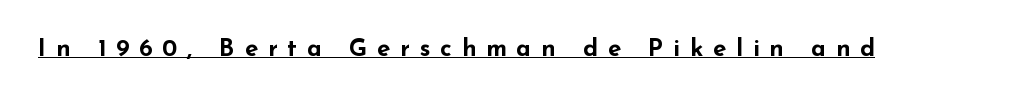
What decoration does the sample have? An underline. Characters remain perfectly vertical along every line. Heavy, bold letterforms. Compared with typical body copy, the letter spacing here is much looser.
